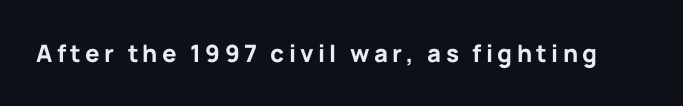
The image shows 24 px bold type, upright; set not underlined.
